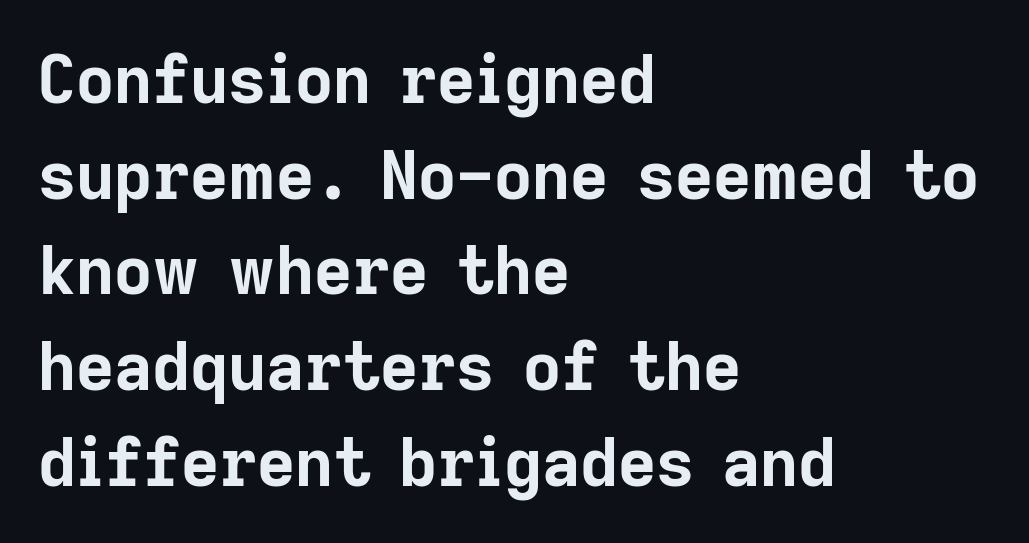
Q: Is the text bold? A: Yes.
Q: Is the text italic (slanted)? A: No, it is upright.
Q: Is the typeface a serif or a sans-serif typeface? A: Sans-serif.
Q: Is the text underlined? A: No.
Q: How is the paragraph aligned? A: Left-aligned.
Q: Is the spacing between letters normal or unusually wide? A: Normal.
Q: Is the spacing between lines tight, normal or loose? A: Normal.
Q: Width (condensed, normal, or wide)? A: Normal.
Q: Stroke contrast? A: Low.
Q: x-height? A: Medium.
Q: Monospaced? A: No.
